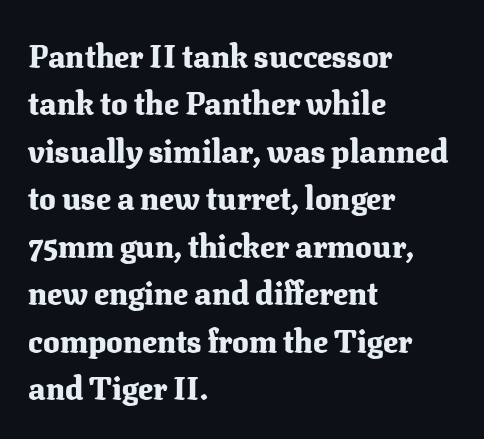
Q: Is the text bold? A: Yes.
Q: Is the text italic (slanted)? A: No, it is upright.
Q: Is the typeface a serif or a sans-serif typeface? A: Serif.
Q: Is the text underlined? A: No.
Q: How is the paragraph aligned? A: Left-aligned.
Q: Is the spacing between letters normal or unusually wide? A: Normal.
Q: Is the spacing between lines tight, normal or loose? A: Normal.
Q: Width (condensed, normal, or wide)? A: Normal.
Q: Stroke contrast? A: Medium.
Q: x-height? A: Medium.
Q: Monospaced? A: No.
